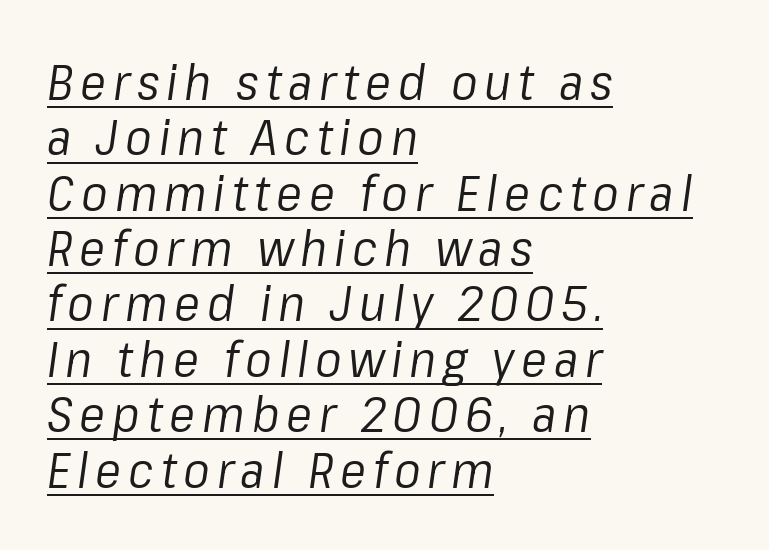
Q: Is the text bold? A: No.
Q: Is the text italic (slanted)? A: Yes, it leans right by about 8 degrees.
Q: Is the text underlined? A: Yes.
Q: How is the paragraph aligned? A: Left-aligned.
Q: Is the spacing between lines tight, normal or loose? A: Tight.
Q: Width (condensed, normal, or wide)? A: Normal.
Q: Stroke contrast? A: Low.
Q: x-height? A: Medium.
Q: Monospaced? A: No.
